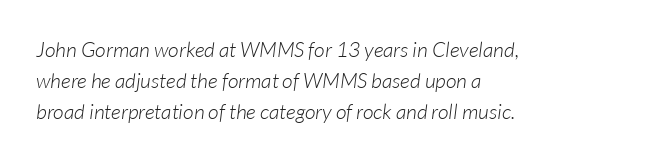
Q: Is the text bold? A: No.
Q: Is the text italic (slanted)? A: Yes, it leans right by about 7 degrees.
Q: Is the text underlined? A: No.
Q: How is the paragraph aligned? A: Left-aligned.
Q: Is the spacing between letters normal or unusually wide? A: Normal.
Q: Is the spacing between lines tight, normal or loose? A: Normal.
